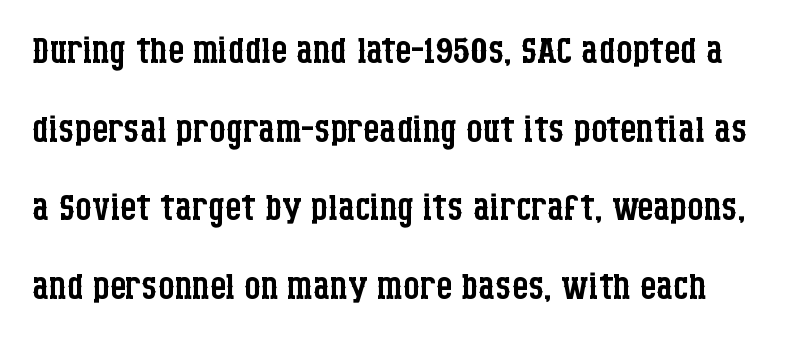
Heaviness? Minimal to ordinary, like unemphasized prose. Rule under the text: the space is simply empty. Caption: standard tracking, unaltered. In terms of letterform style, serifs are clearly present.
